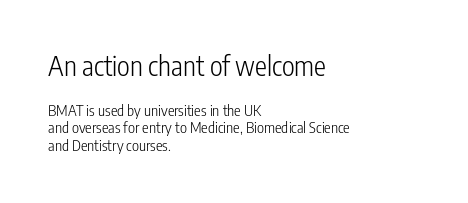
Horizontal alignment here is leftward, the default for most running prose. Descenders are the only things crossing below the line. This is roman type, the default non-slanted kind. The more generous point size was reserved for the upper chunk.
